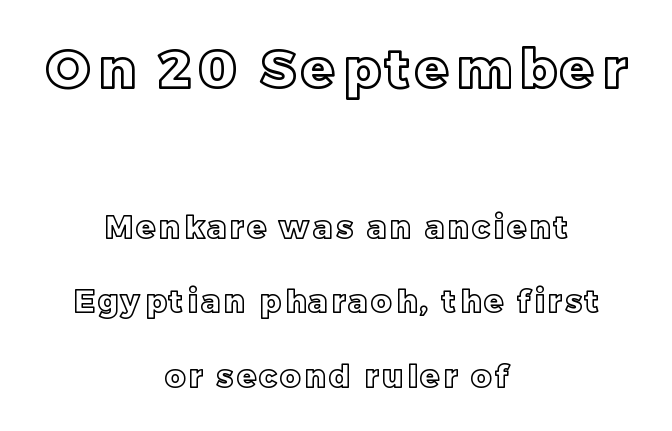
Q: Is the text italic (slanted)? A: No, it is upright.
Q: Is the text underlined? A: No.
Q: How is the paragraph aligned? A: Centered.
Q: Is the spacing between lines tight, normal or loose? A: Loose.
Q: Which block of text is set in a larger size, the first (top) or the second (bottom)? A: The first (top) one.
Q: Width (condensed, normal, or wide)? A: Normal.
Q: x-height? A: Large.
Q: Monospaced? A: No.
